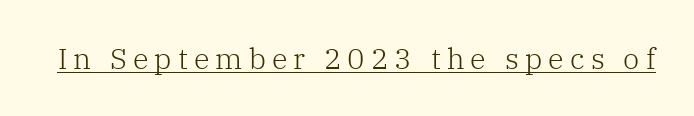
The image shows 29 px light serif type, upright; set unusually wide letter spacing (+0.21 em), underlined; low stroke contrast and a medium x-height.
